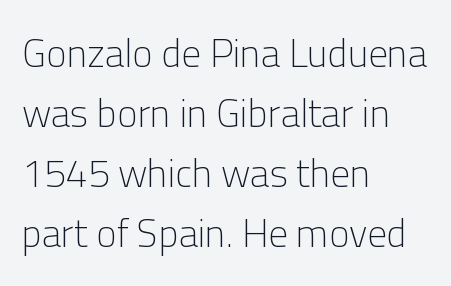
The image shows 39 px light sans-serif type, upright; set left-aligned, normal line spacing (1.54x), normal letter spacing, not underlined; low stroke contrast and a medium x-height.
